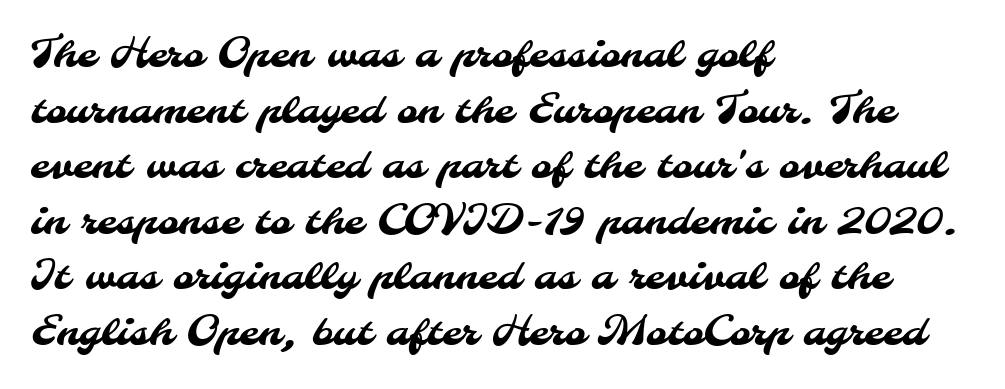
Q: Is the typeface a serif or a sans-serif typeface? A: Sans-serif.
Q: Is the text underlined? A: No.
Q: How is the paragraph aligned? A: Left-aligned.
Q: Is the spacing between letters normal or unusually wide? A: Normal.
Q: Is the spacing between lines tight, normal or loose? A: Normal.
Q: Width (condensed, normal, or wide)? A: Normal.
Q: Stroke contrast? A: Medium.
Q: x-height? A: Small.
Q: Monospaced? A: No.
